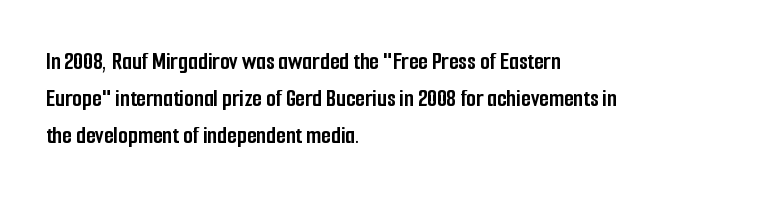
{"italic": "no", "bold": "yes", "underline": "no", "align": "left", "line_spacing": "normal", "line_spacing_ratio": 1.48, "letter_spacing": "normal", "letter_spacing_em": 0.0, "glyph_px": 25}
